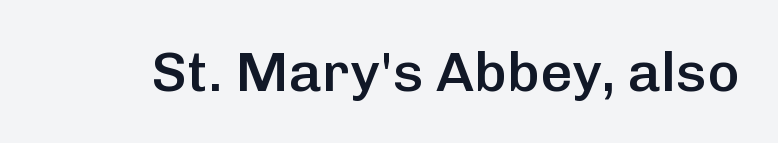
The image shows 56 px semibold sans-serif type, upright; set normal letter spacing, not underlined; low stroke contrast and a medium x-height.
